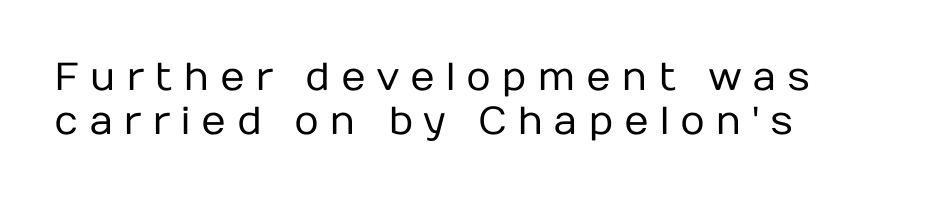
Honestly, the letter spacing is so wide it's the main thing you notice. The compositor pushed each line to the left boundary. Think standard paragraph weight, or any step lighter than that. A bare baseline throughout the passage. Each letter keeps its own natural width here, so spacing adapts to shape.
